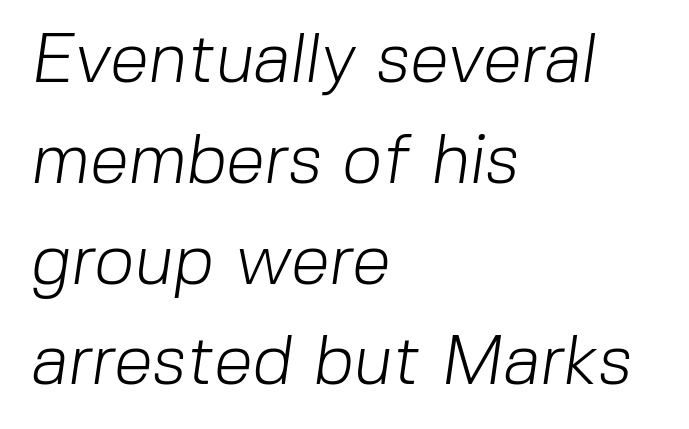
{"serif": "no", "bold": "no", "weight": "light", "width": "normal", "stroke_contrast": "low", "x_height": "medium", "monospaced": "no", "underline": "no", "align": "left", "line_spacing": "normal", "line_spacing_ratio": 1.44, "letter_spacing": "normal", "letter_spacing_em": 0.0, "glyph_px": 70}
